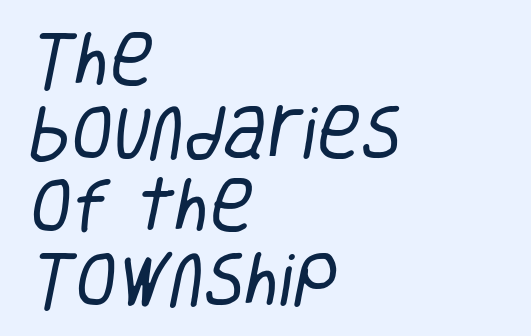
{"serif": "no", "bold": "no", "weight": "regular", "width": "condensed", "stroke_contrast": "low", "x_height": "large", "monospaced": "no", "underline": "no", "align": "left", "line_spacing_ratio": 1.22, "letter_spacing": "normal", "letter_spacing_em": 0.0, "glyph_px": 60}
